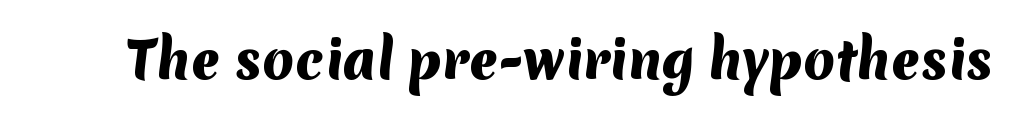
This sample has the flowing, uneven cadence of proportional lettering. Letters rest on an invisible, unmarked baseline. Tracking here is standard; glyphs follow each other at the usual distance. Strokes here are thick enough to call this a true bold. I'd call this a sans setting — the letters go barefoot.
